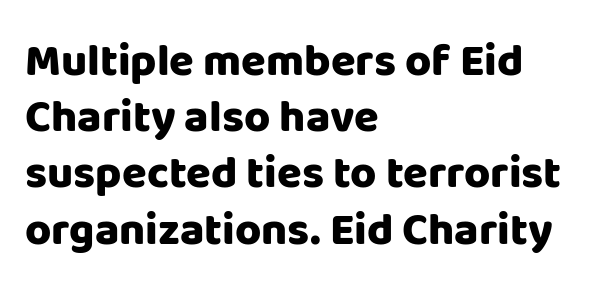
The image shows 45 px heavy sans-serif type, upright; set left-aligned, normal line spacing (1.25x), normal letter spacing, not underlined; low stroke contrast and a large x-height.
